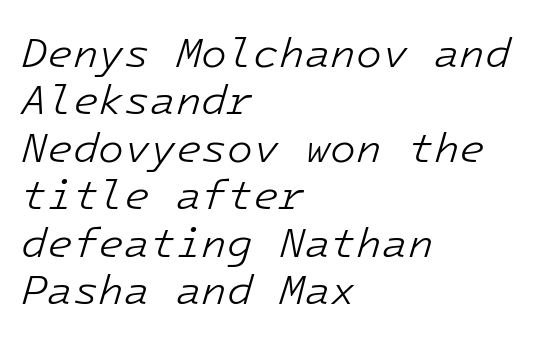
The image shows 42 px light type, italic (leaning right); set left-aligned, tight line spacing (1.13x), normal letter spacing, not underlined; low stroke contrast and a medium x-height.
